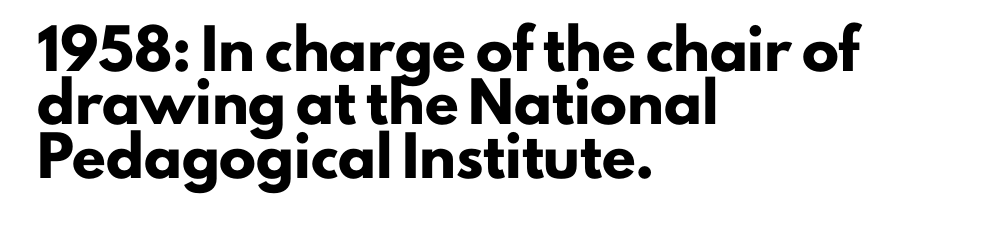
The image shows 37 px heavy sans-serif type, upright; set left-aligned, normal line spacing (1.44x), normal letter spacing, not underlined; low stroke contrast and a small x-height.
